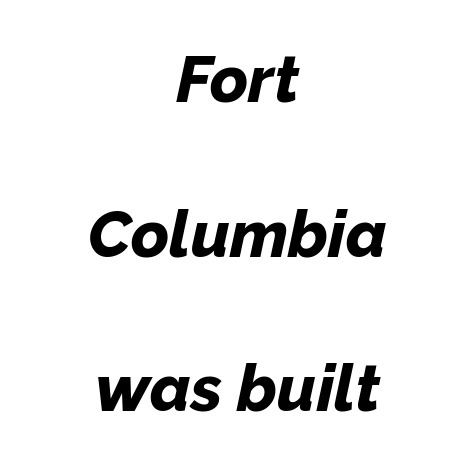
These lines stack symmetrically, like a column narrowing and widening about its center. Horizontal bands of white between lines are thick stripes. A full-strength bold gives these letters their thick strokes. This rendering features lettering with no underline.
